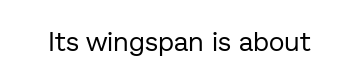
Has an underline been added? It has not. The type is set solid horizontally, with unmodified tracking. The characters are drawn with everyday or finer stroke widths. Every character sits straight up, as roman type does.
